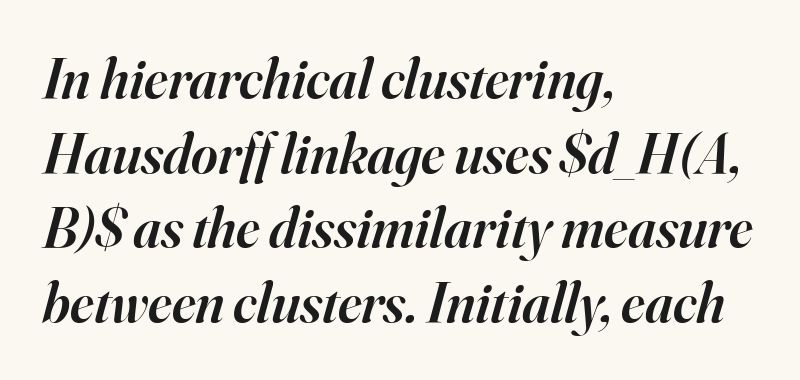
The image shows 57 px semibold serif type, italic (leaning right); set left-aligned, normal line spacing (1.31x), normal letter spacing, not underlined; high stroke contrast and a small x-height.
